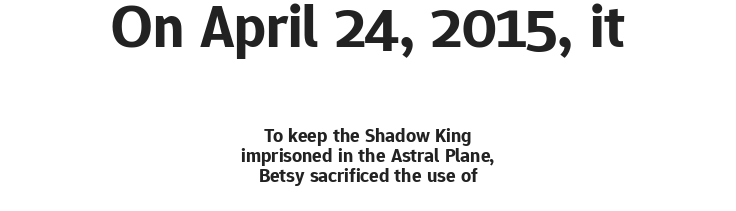
Q: Is the text bold? A: Yes.
Q: Is the text italic (slanted)? A: No, it is upright.
Q: Is the typeface a serif or a sans-serif typeface? A: Sans-serif.
Q: Is the text underlined? A: No.
Q: How is the paragraph aligned? A: Centered.
Q: Is the spacing between letters normal or unusually wide? A: Normal.
Q: Is the spacing between lines tight, normal or loose? A: Tight.
Q: Which block of text is set in a larger size, the first (top) or the second (bottom)? A: The first (top) one.
Q: Width (condensed, normal, or wide)? A: Normal.
Q: Stroke contrast? A: Low.
Q: x-height? A: Medium.
Q: Monospaced? A: No.
